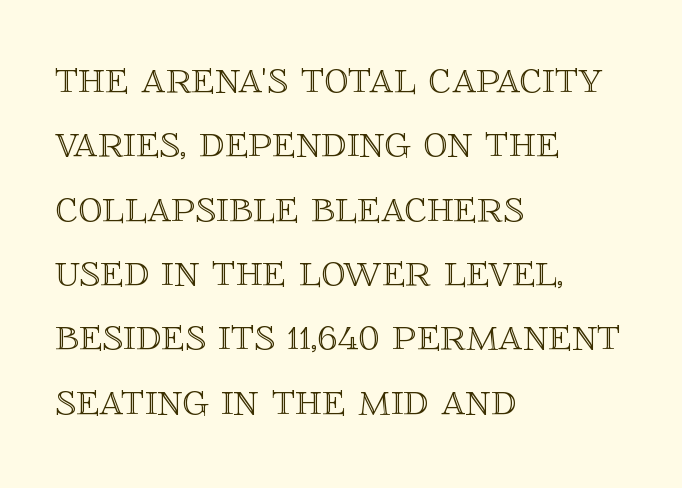
{"italic": "no", "width": "normal", "x_height": "large", "monospaced": "no", "underline": "no", "align": "left", "line_spacing": "normal", "line_spacing_ratio": 1.34, "letter_spacing": "normal", "letter_spacing_em": 0.0, "glyph_px": 48}
